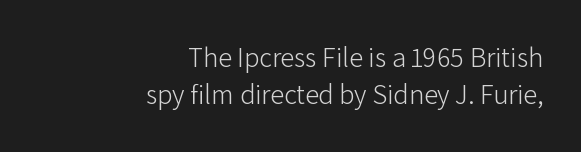
Q: Is the text bold? A: No.
Q: Is the text italic (slanted)? A: No, it is upright.
Q: Is the typeface a serif or a sans-serif typeface? A: Sans-serif.
Q: Is the text underlined? A: No.
Q: How is the paragraph aligned? A: Right-aligned.
Q: Is the spacing between letters normal or unusually wide? A: Normal.
Q: Is the spacing between lines tight, normal or loose? A: Normal.
Q: Width (condensed, normal, or wide)? A: Normal.
Q: Stroke contrast? A: Low.
Q: x-height? A: Medium.
Q: Monospaced? A: No.
